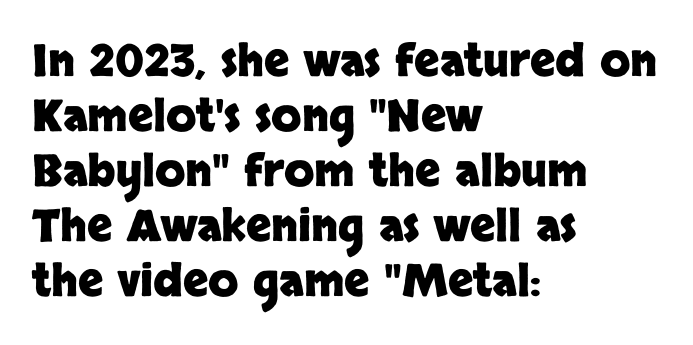
The passage shown is typed in a proportional face where columns would drift. A student would call this left alignment; a typographer would say flush left, rag right. These lines keep a tight, regular rhythm from letter to letter. Stroke terminals: plain, sans-serif. Tall strokes in this sample are plumb rather than angled. Honestly, there is no underline to notice here at all.
